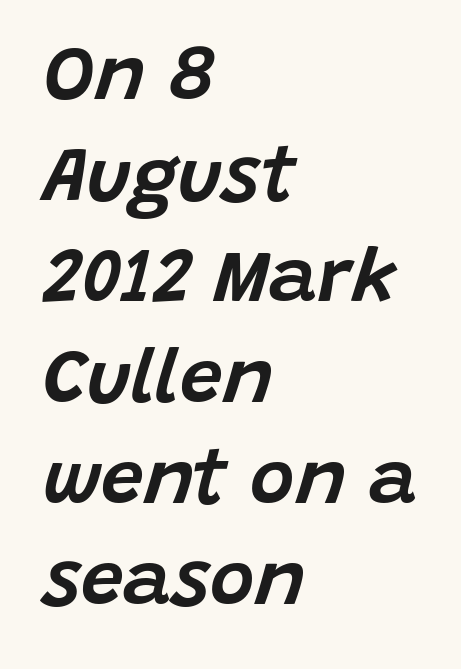
The image shows 76 px text type, italic (leaning right); set left-aligned, normal line spacing (1.33x), normal letter spacing, not underlined; low stroke contrast and a large x-height.
